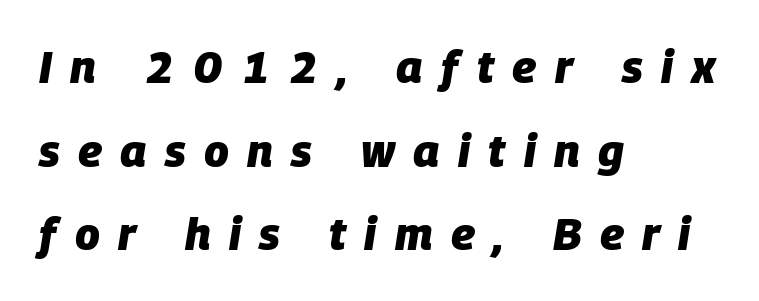
Q: Is the text bold? A: Yes.
Q: Is the text italic (slanted)? A: Yes, it leans right by about 9 degrees.
Q: Is the text underlined? A: No.
Q: How is the paragraph aligned? A: Left-aligned.
Q: Is the spacing between letters normal or unusually wide? A: Unusually wide.
Q: Width (condensed, normal, or wide)? A: Normal.
Q: Stroke contrast? A: Low.
Q: x-height? A: Large.
Q: Monospaced? A: No.
